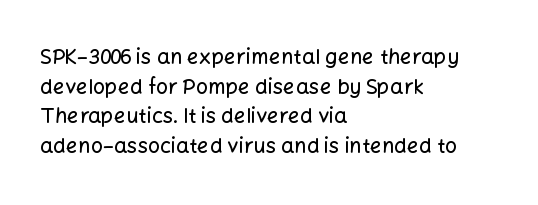
Q: Is the text italic (slanted)? A: No, it is upright.
Q: Is the text underlined? A: No.
Q: How is the paragraph aligned? A: Left-aligned.
Q: Is the spacing between letters normal or unusually wide? A: Normal.
Q: Is the spacing between lines tight, normal or loose? A: Normal.
